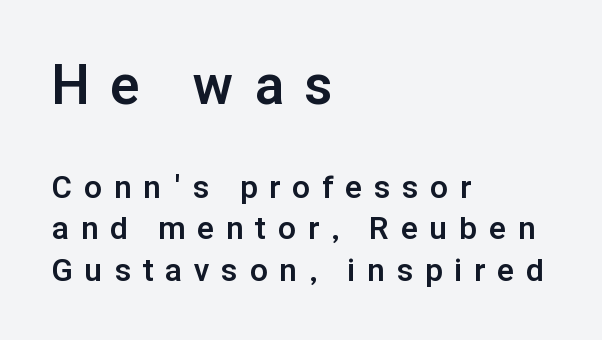
Q: Is the text bold? A: Yes.
Q: Is the text italic (slanted)? A: No, it is upright.
Q: Is the typeface a serif or a sans-serif typeface? A: Sans-serif.
Q: Is the text underlined? A: No.
Q: How is the paragraph aligned? A: Left-aligned.
Q: Is the spacing between letters normal or unusually wide? A: Unusually wide.
Q: Is the spacing between lines tight, normal or loose? A: Normal.
Q: Which block of text is set in a larger size, the first (top) or the second (bottom)? A: The first (top) one.
Q: Width (condensed, normal, or wide)? A: Normal.
Q: Stroke contrast? A: Low.
Q: x-height? A: Medium.
Q: Monospaced? A: No.
